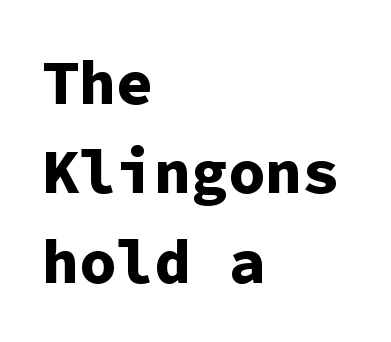
Rows of type keep a routine distance in the vertical direction. If you drew a line through each stem, it would be perfectly vertical. Serif or sans? Sans — the stroke terminals are bare. How heavy is the stroke? Heavy — this is a bold. The face used here is monospaced, like something from a code editor. Is the block centered? No — it sits flush against the left margin.
